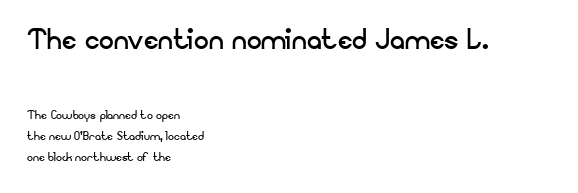
Q: Is the text bold? A: No.
Q: Is the text italic (slanted)? A: No, it is upright.
Q: Is the typeface a serif or a sans-serif typeface? A: Sans-serif.
Q: Is the text underlined? A: No.
Q: How is the paragraph aligned? A: Left-aligned.
Q: Is the spacing between letters normal or unusually wide? A: Normal.
Q: Is the spacing between lines tight, normal or loose? A: Normal.
Q: Which block of text is set in a larger size, the first (top) or the second (bottom)? A: The first (top) one.
Q: Width (condensed, normal, or wide)? A: Normal.
Q: Stroke contrast? A: Low.
Q: x-height? A: Small.
Q: Monospaced? A: No.
